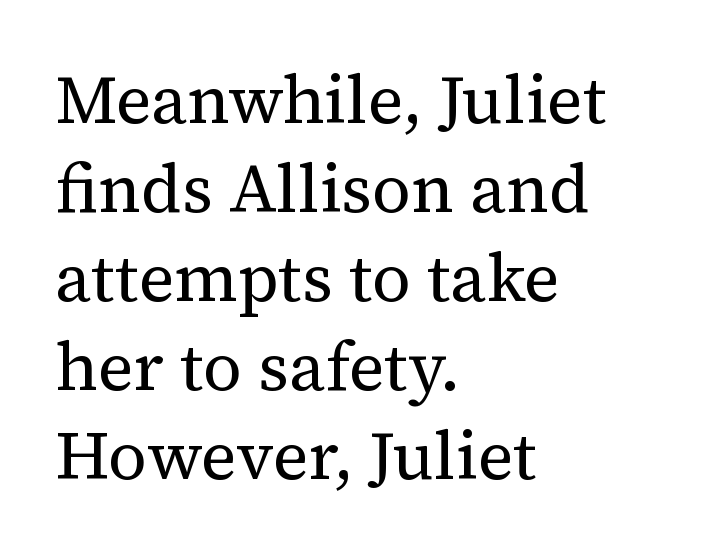
Q: Is the text bold? A: No.
Q: Is the text italic (slanted)? A: No, it is upright.
Q: Is the typeface a serif or a sans-serif typeface? A: Serif.
Q: Is the text underlined? A: No.
Q: How is the paragraph aligned? A: Left-aligned.
Q: Is the spacing between letters normal or unusually wide? A: Normal.
Q: Is the spacing between lines tight, normal or loose? A: Normal.
Q: Width (condensed, normal, or wide)? A: Normal.
Q: Stroke contrast? A: Medium.
Q: x-height? A: Medium.
Q: Monospaced? A: No.
